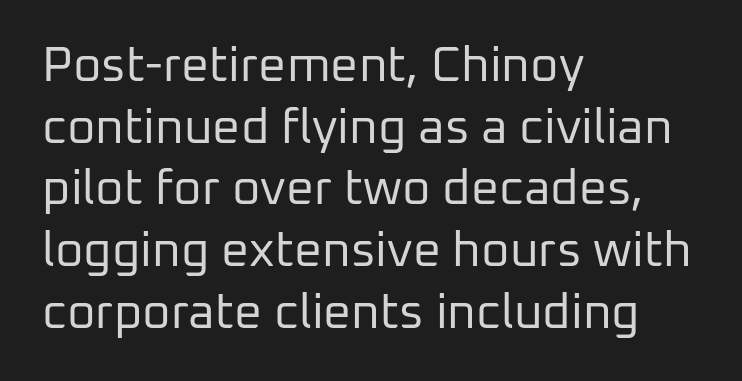
The image shows 49 px regular-weight sans-serif type, upright; set left-aligned, normal line spacing (1.26x), normal letter spacing, not underlined; low stroke contrast and a medium x-height.
